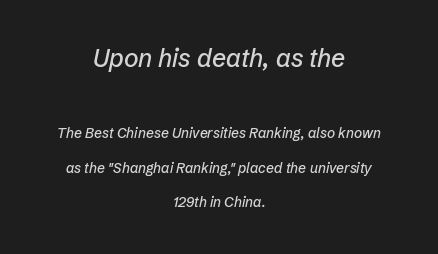
The image shows 25 px text type, italic (leaning right); set centered, loose line spacing (2.48x), normal letter spacing, not underlined; the first (top) block is 1.79x larger.
